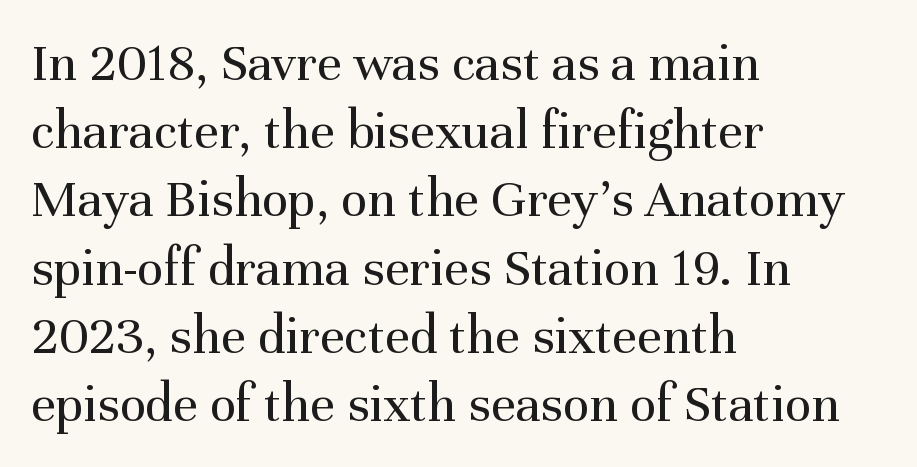
Q: Is the text bold? A: No.
Q: Is the text italic (slanted)? A: No, it is upright.
Q: Is the typeface a serif or a sans-serif typeface? A: Serif.
Q: Is the text underlined? A: No.
Q: How is the paragraph aligned? A: Left-aligned.
Q: Is the spacing between letters normal or unusually wide? A: Normal.
Q: Width (condensed, normal, or wide)? A: Normal.
Q: Stroke contrast? A: Medium.
Q: x-height? A: Medium.
Q: Monospaced? A: No.
